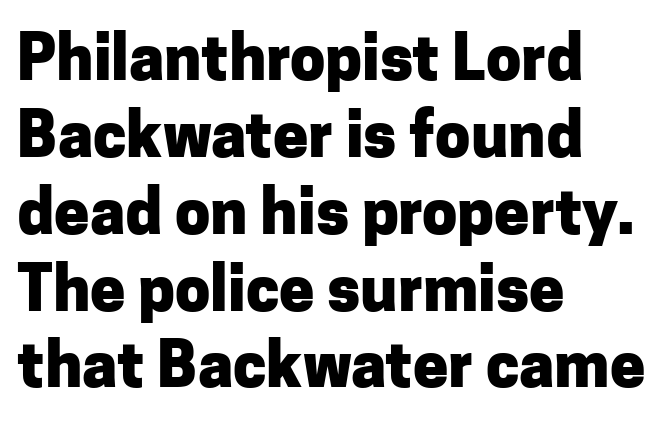
Q: Is the text bold? A: Yes.
Q: Is the text italic (slanted)? A: No, it is upright.
Q: Is the typeface a serif or a sans-serif typeface? A: Sans-serif.
Q: Is the text underlined? A: No.
Q: How is the paragraph aligned? A: Left-aligned.
Q: Is the spacing between letters normal or unusually wide? A: Normal.
Q: Width (condensed, normal, or wide)? A: Normal.
Q: Stroke contrast? A: Low.
Q: x-height? A: Medium.
Q: Monospaced? A: No.
